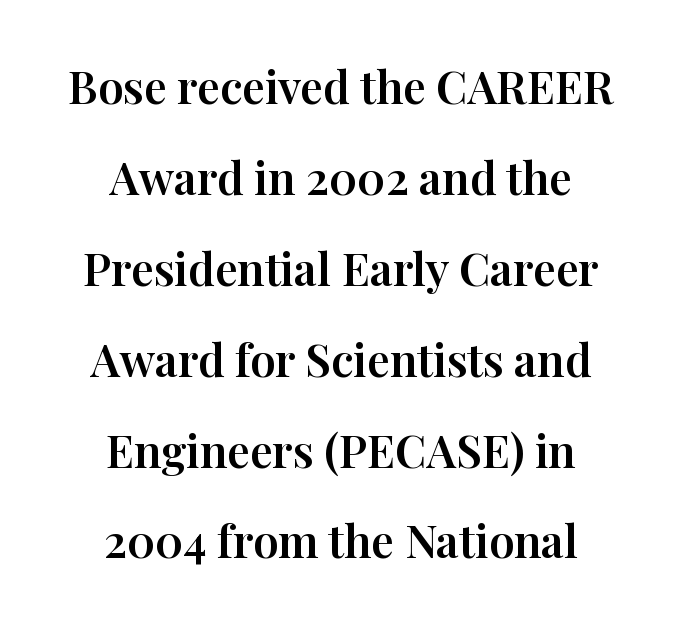
Q: Is the text italic (slanted)? A: No, it is upright.
Q: Is the typeface a serif or a sans-serif typeface? A: Serif.
Q: Is the text underlined? A: No.
Q: How is the paragraph aligned? A: Centered.
Q: Is the spacing between letters normal or unusually wide? A: Normal.
Q: Is the spacing between lines tight, normal or loose? A: Loose.
Q: Width (condensed, normal, or wide)? A: Normal.
Q: Stroke contrast? A: High.
Q: x-height? A: Medium.
Q: Monospaced? A: No.
